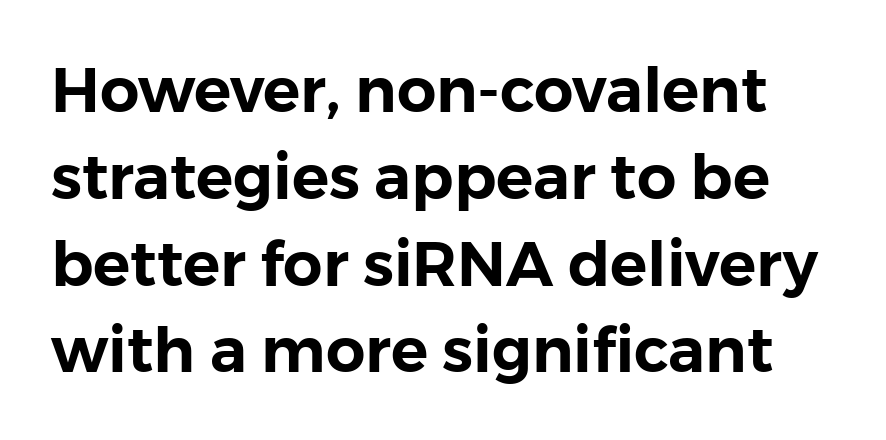
The image shows 62 px sans-serif type, upright; set normal line spacing (1.4x), normal letter spacing, not underlined; low stroke contrast and a medium x-height.
